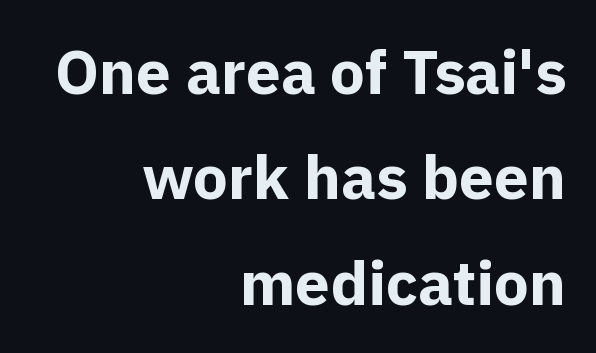
The image shows 62 px bold sans-serif type, upright; set right-aligned, normal line spacing (1.7x), normal letter spacing, not underlined; a medium x-height.
